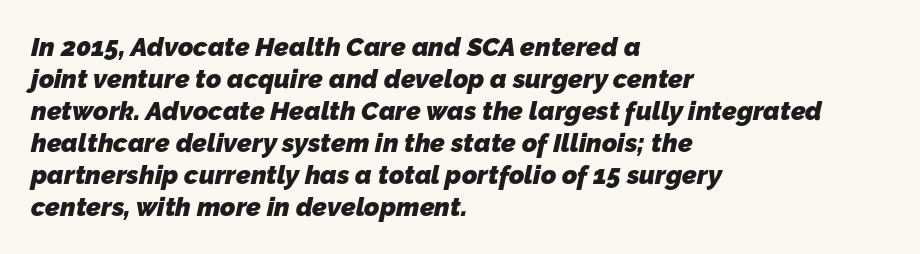
{"bold": "yes", "underline": "no", "align": "left", "line_spacing_ratio": 1.23, "letter_spacing": "normal", "letter_spacing_em": 0.0, "glyph_px": 26}
